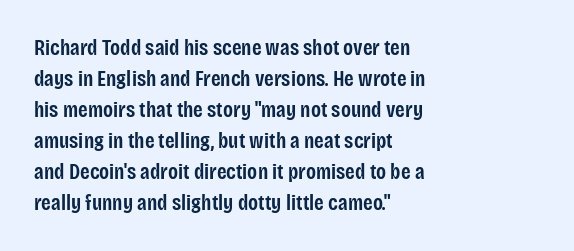
Does extra space separate the letters? No, they use regular spacing. Italic? Not at all — the glyphs are vertical. Notice how the passage keeps a crisp vertical edge on the left only. In terms of leading, this rendering sits right in the middle.
